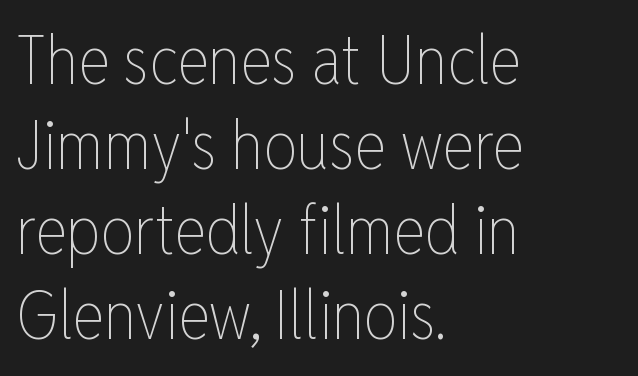
The image shows 67 px thin, condensed type, upright; set left-aligned, normal line spacing (1.27x), normal letter spacing, not underlined; low stroke contrast and a medium x-height.
